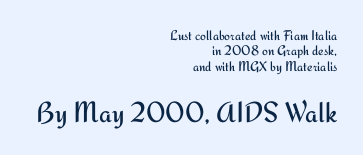
On a weight scale, this lands at 450 or below. Closely set lines give the paragraph a compact silhouette. The text block is weighted toward the right margin, trailing off unevenly leftward. The zone under the glyphs is completely vacant. This layout puts the modest block above and the oversized block below.
